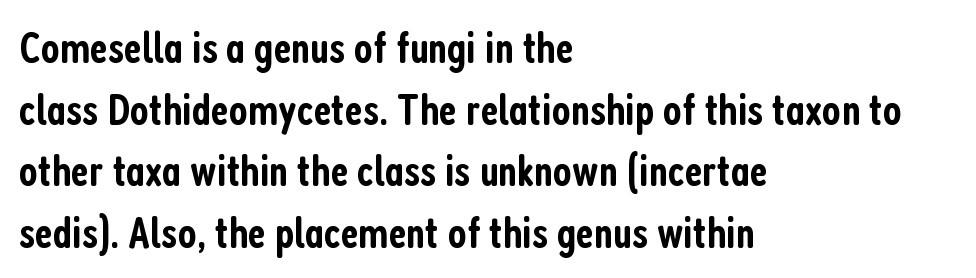
Q: Is the text bold? A: Semi-bold.
Q: Is the text italic (slanted)? A: No, it is upright.
Q: Is the typeface a serif or a sans-serif typeface? A: Sans-serif.
Q: Is the text underlined? A: No.
Q: How is the paragraph aligned? A: Left-aligned.
Q: Is the spacing between letters normal or unusually wide? A: Normal.
Q: Is the spacing between lines tight, normal or loose? A: Normal.
Q: Width (condensed, normal, or wide)? A: Condensed.
Q: Stroke contrast? A: Low.
Q: x-height? A: Medium.
Q: Monospaced? A: No.
